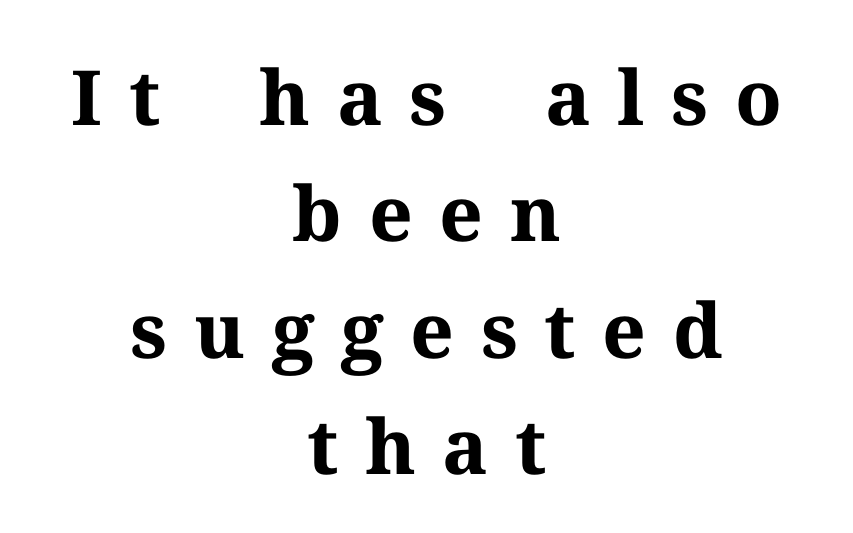
{"serif": "yes", "italic": "no", "bold": "yes", "weight": "bold", "width": "normal", "stroke_contrast": "medium", "x_height": "medium", "monospaced": "no", "underline": "no", "align": "center", "line_spacing": "normal", "line_spacing_ratio": 1.53, "letter_spacing": "wide", "letter_spacing_em": 0.35, "glyph_px": 76}
